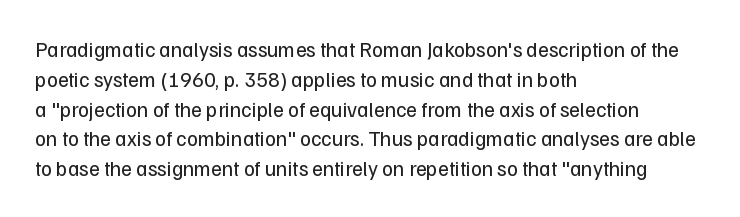
Q: Is the text bold? A: No.
Q: Is the text italic (slanted)? A: No, it is upright.
Q: Is the text underlined? A: No.
Q: How is the paragraph aligned? A: Left-aligned.
Q: Is the spacing between letters normal or unusually wide? A: Normal.
Q: Is the spacing between lines tight, normal or loose? A: Normal.
